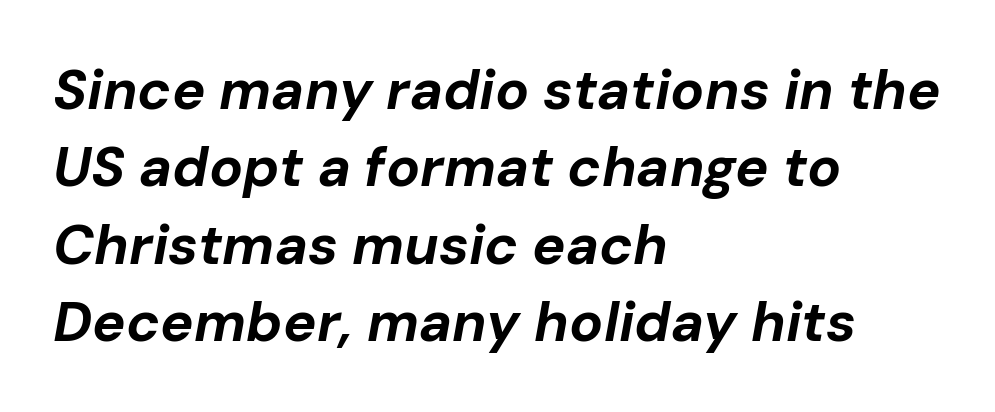
{"italic": "yes", "lean": "right", "slant_degrees": 10, "bold": "yes", "weight": "bold", "width": "normal", "stroke_contrast": "low", "x_height": "medium", "monospaced": "no", "underline": "no", "align": "left", "line_spacing": "normal", "line_spacing_ratio": 1.38, "letter_spacing": "normal", "letter_spacing_em": 0.0, "glyph_px": 56}
